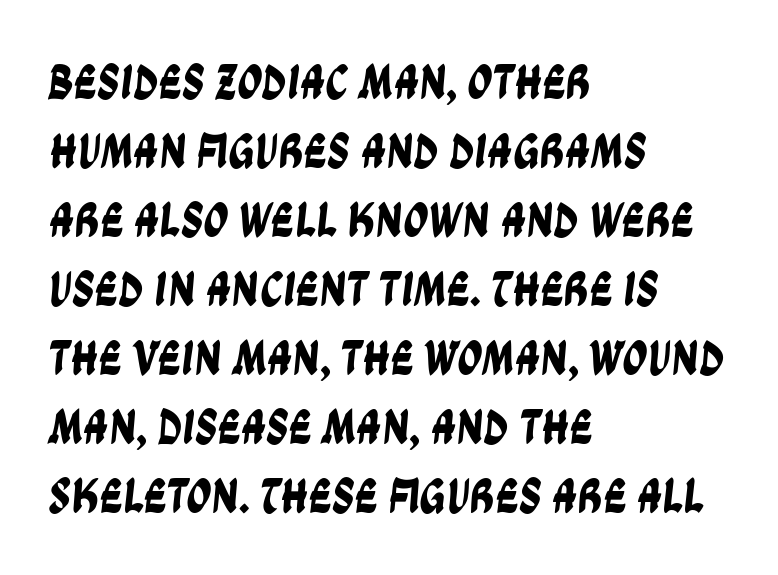
The image shows 50 px condensed sans-serif type; set left-aligned, normal line spacing (1.38x), normal letter spacing, not underlined; low stroke contrast and a large x-height.
